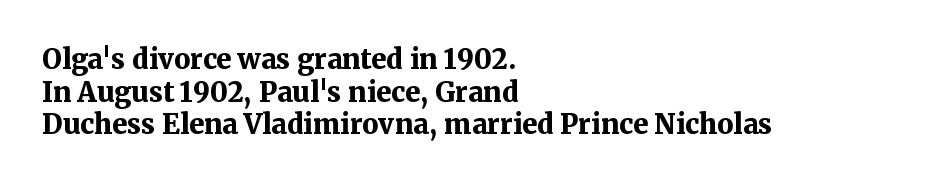
Q: Is the text bold? A: Yes.
Q: Is the text italic (slanted)? A: No, it is upright.
Q: Is the text underlined? A: No.
Q: How is the paragraph aligned? A: Left-aligned.
Q: Is the spacing between letters normal or unusually wide? A: Normal.
